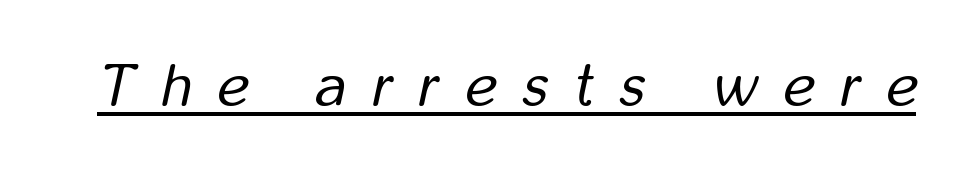
The image shows 60 px regular-weight, condensed type, italic (leaning right); set unusually wide letter spacing (+0.44 em), underlined; low stroke contrast and a medium x-height.
